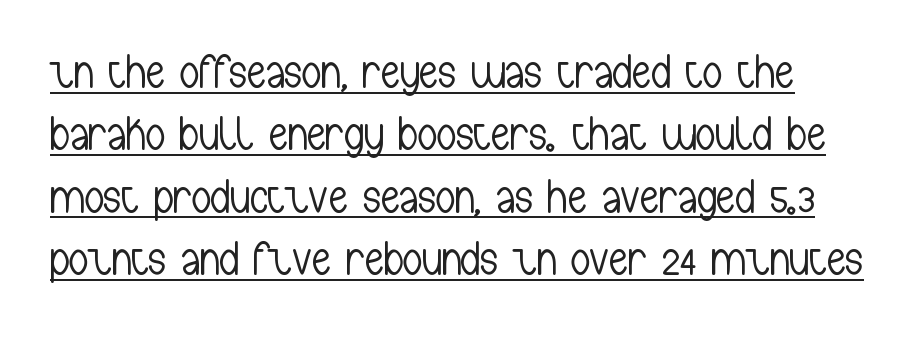
Is this a fixed-width face? No — the glyphs have proportional, varying widths. Compared with undecorated copy, this sample adds a rule below the words. Summary of vertical rhythm: regular, with standard interline spacing. Unbolded letterforms with no extra heft. This sample uses plain, unmodified letter spacing.
